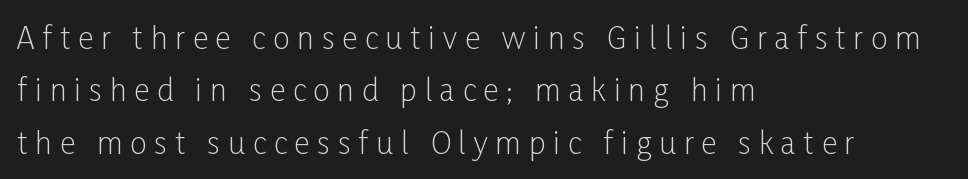
Each stroke keeps to a modest, everyday thickness or less. These lines stack with their left ends in a neat column. Rule under the text: the space is simply empty. Glyph-to-glyph distance is far greater than everyday printed text.
